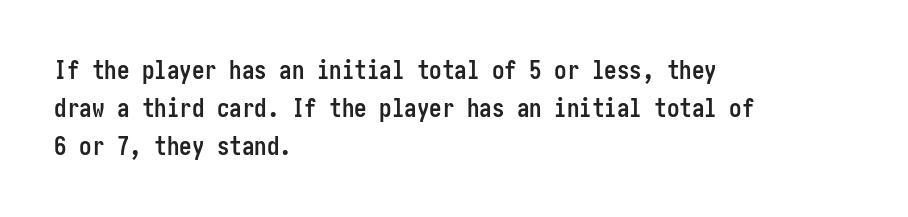
{"italic": "no", "bold": "yes", "underline": "no", "align": "left", "line_spacing": "normal", "line_spacing_ratio": 1.53, "letter_spacing": "normal", "letter_spacing_em": 0.0, "glyph_px": 25}
